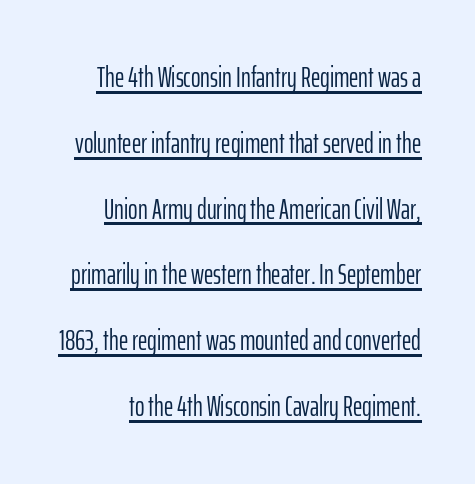
{"serif": "no", "italic": "no", "bold": "no", "weight": "light", "width": "condensed", "stroke_contrast": "low", "x_height": "medium", "monospaced": "no", "underline": "yes", "line_spacing": "loose", "line_spacing_ratio": 2.27, "letter_spacing": "normal", "letter_spacing_em": 0.0, "glyph_px": 29}
